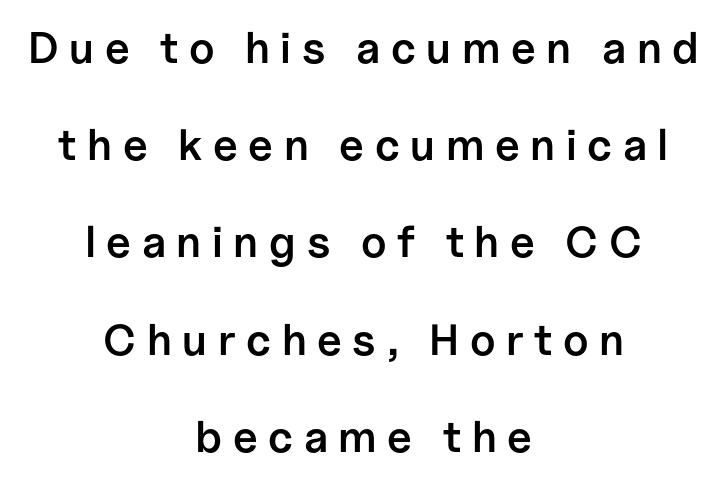
Q: Is the text bold? A: Semi-bold.
Q: Is the text italic (slanted)? A: No, it is upright.
Q: Is the typeface a serif or a sans-serif typeface? A: Sans-serif.
Q: Is the text underlined? A: No.
Q: How is the paragraph aligned? A: Centered.
Q: Is the spacing between letters normal or unusually wide? A: Unusually wide.
Q: Is the spacing between lines tight, normal or loose? A: Loose.
Q: Width (condensed, normal, or wide)? A: Normal.
Q: Stroke contrast? A: Low.
Q: x-height? A: Medium.
Q: Monospaced? A: No.
